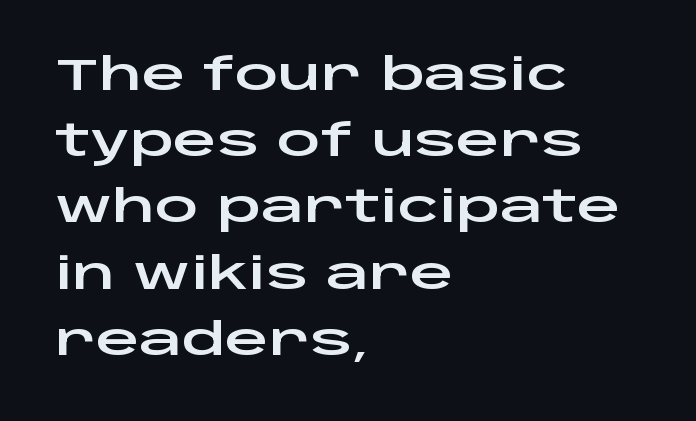
{"serif": "no", "italic": "no", "width": "wide", "stroke_contrast": "low", "x_height": "large", "monospaced": "no", "underline": "no", "align": "left", "line_spacing": "normal", "line_spacing_ratio": 1.54, "letter_spacing": "normal", "letter_spacing_em": 0.0, "glyph_px": 43}
